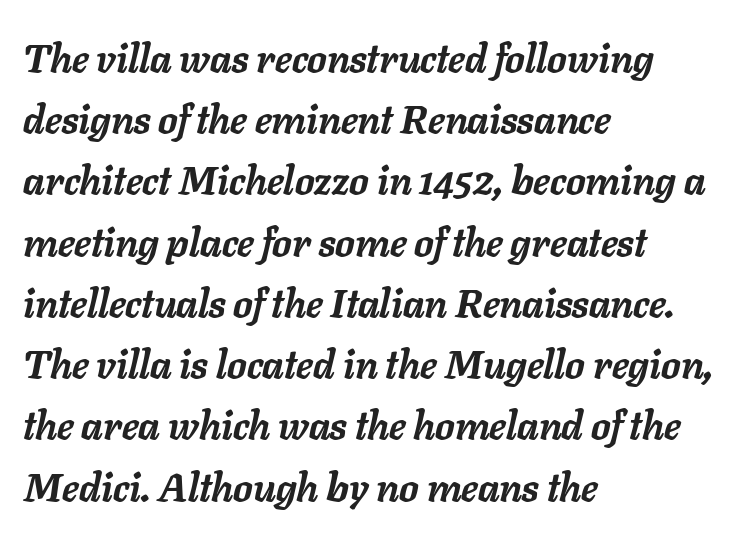
The image shows 39 px semibold type, italic (leaning right); set left-aligned, normal line spacing (1.57x), normal letter spacing, not underlined; low stroke contrast and a medium x-height.
